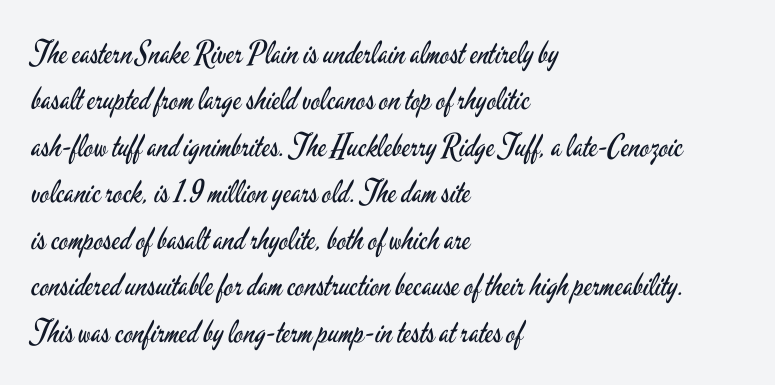
The space directly below the letters is spotless. The rendering shows plain stroke endings on the letterforms — a sans-serif design. Interline gaps are of average width in this sample.
